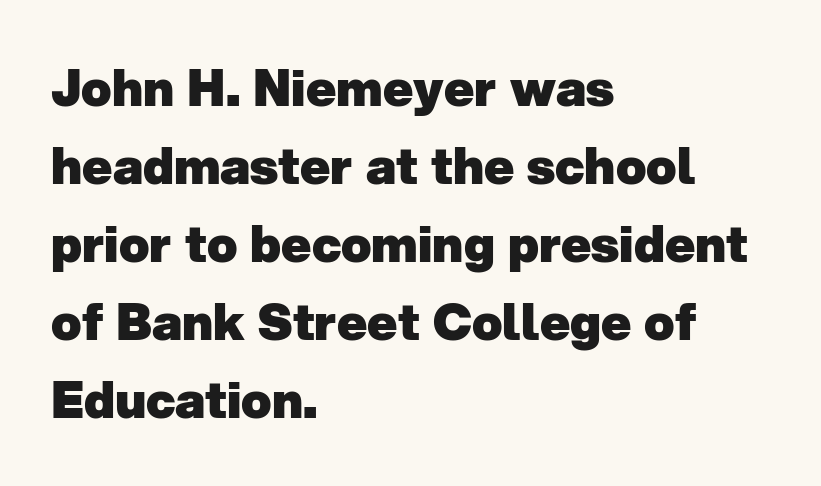
The image shows 50 px heavy sans-serif type; set left-aligned, normal line spacing (1.56x), normal letter spacing, not underlined; low stroke contrast and a medium x-height.
